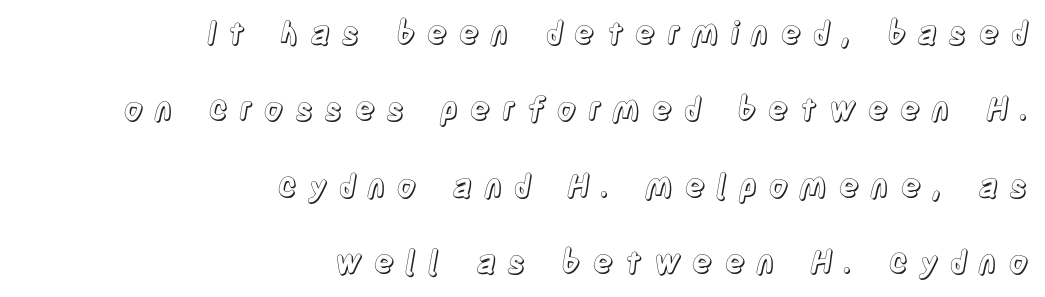
Q: Is the text italic (slanted)? A: Yes.
Q: Is the text underlined? A: No.
Q: How is the paragraph aligned? A: Right-aligned.
Q: Is the spacing between letters normal or unusually wide? A: Unusually wide.
Q: Is the spacing between lines tight, normal or loose? A: Loose.
Q: Width (condensed, normal, or wide)? A: Condensed.
Q: x-height? A: Large.
Q: Monospaced? A: No.
